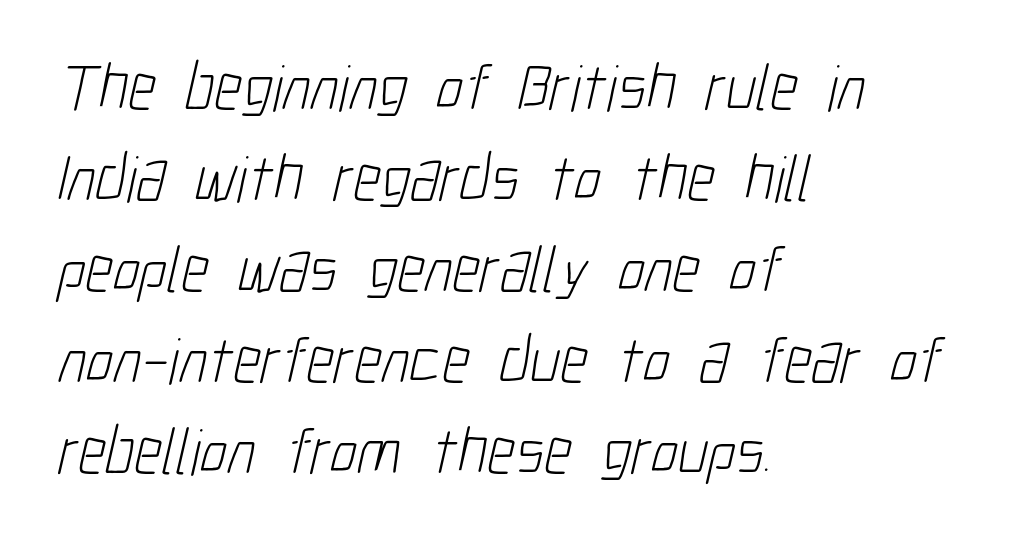
The image shows 66 px light, condensed sans-serif type; set left-aligned, normal line spacing (1.38x), normal letter spacing, not underlined; low stroke contrast and a medium x-height.
